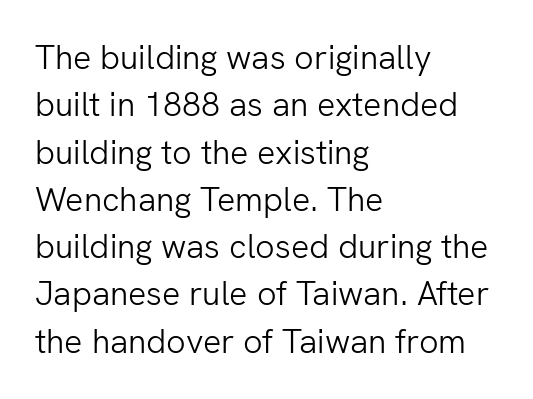
Q: Is the text bold? A: No.
Q: Is the text italic (slanted)? A: No, it is upright.
Q: Is the typeface a serif or a sans-serif typeface? A: Sans-serif.
Q: Is the text underlined? A: No.
Q: How is the paragraph aligned? A: Left-aligned.
Q: Is the spacing between letters normal or unusually wide? A: Normal.
Q: Is the spacing between lines tight, normal or loose? A: Normal.
Q: Width (condensed, normal, or wide)? A: Normal.
Q: Stroke contrast? A: Low.
Q: x-height? A: Medium.
Q: Monospaced? A: No.
